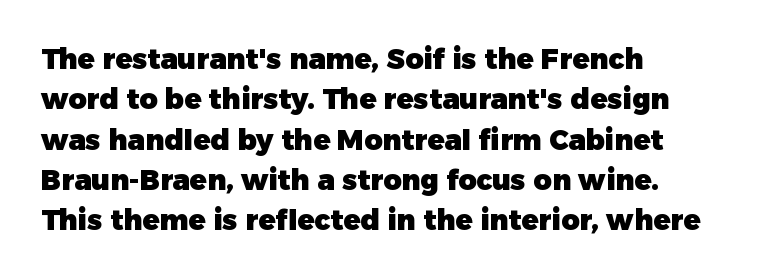
The image shows 28 px heavy sans-serif type, upright; set left-aligned, normal line spacing (1.44x), normal letter spacing, not underlined; low stroke contrast and a medium x-height.
